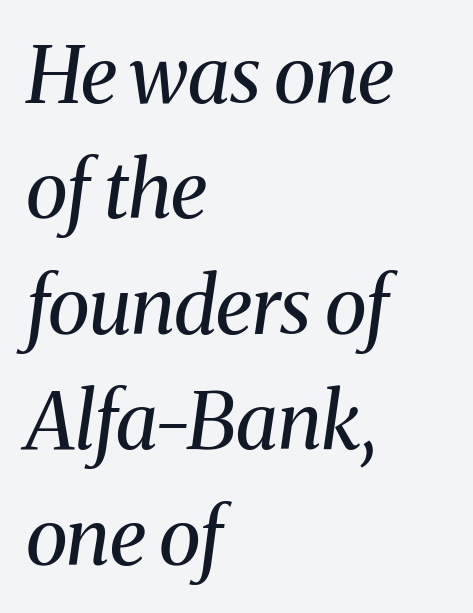
The image shows 78 px regular-weight serif type, italic (leaning right); set left-aligned, normal line spacing (1.48x), normal letter spacing, not underlined; medium stroke contrast and a medium x-height.
